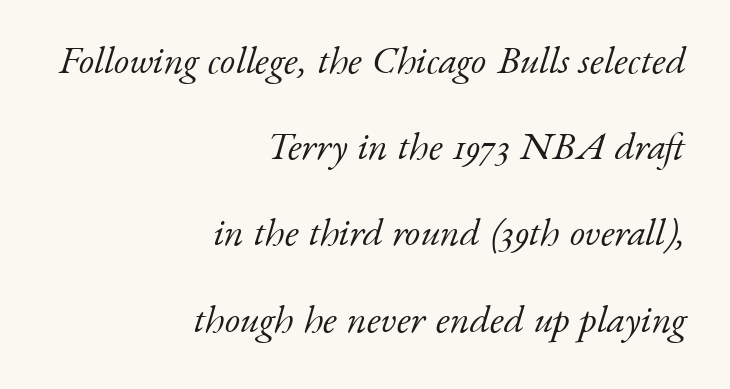
The image shows 39 px light serif type, italic (leaning right); set right-aligned, loose line spacing (2.21x), normal letter spacing, not underlined; low stroke contrast and a small x-height.
